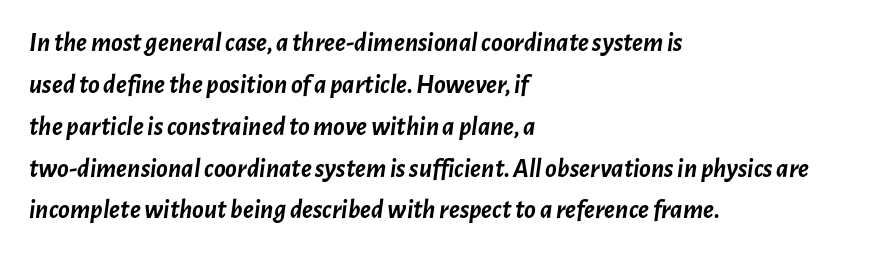
{"italic": "yes", "lean": "right", "slant_degrees": 7, "bold": "yes", "underline": "no", "align": "left", "line_spacing": "normal", "line_spacing_ratio": 1.55, "letter_spacing": "normal", "letter_spacing_em": 0.0, "glyph_px": 27}
